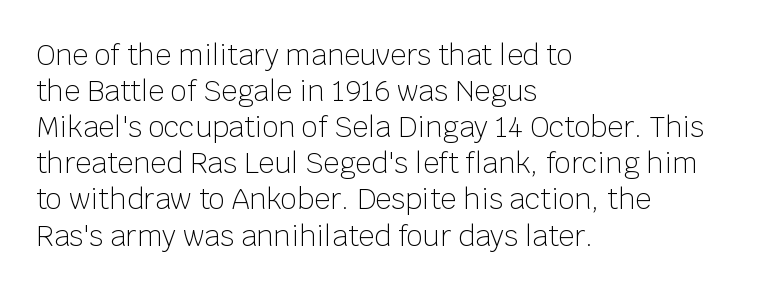
{"serif": "no", "italic": "no", "bold": "no", "weight": "light", "width": "normal", "stroke_contrast": "low", "x_height": "large", "monospaced": "no", "underline": "no", "align": "left", "line_spacing": "normal", "line_spacing_ratio": 1.29, "letter_spacing": "normal", "letter_spacing_em": 0.0, "glyph_px": 28}
